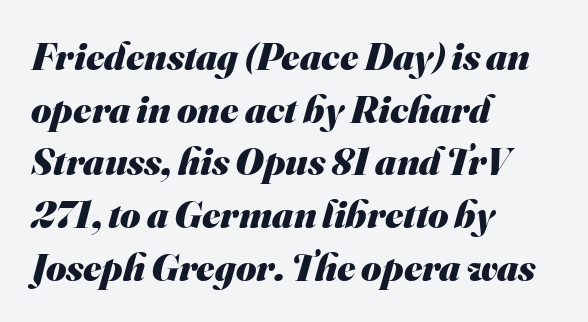
{"serif": "no", "bold": "yes", "weight": "heavy", "width": "normal", "stroke_contrast": "medium", "x_height": "small", "monospaced": "no", "underline": "no", "align": "left", "line_spacing": "normal", "line_spacing_ratio": 1.35, "letter_spacing": "normal", "letter_spacing_em": 0.0, "glyph_px": 39}
